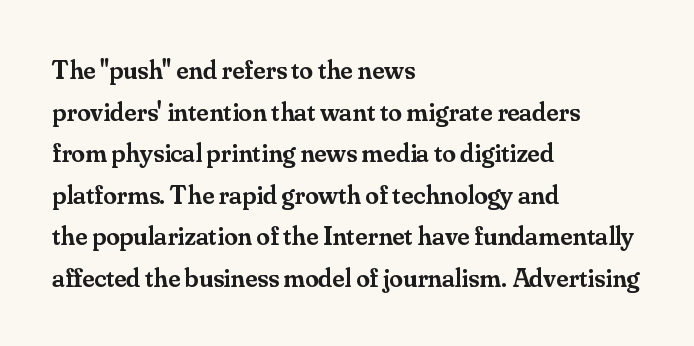
The foot of each line stays bare and open. Teacher's note: observe the even left margin — that is flush-left alignment. Summary of vertical rhythm: regular, with standard interline spacing. The typesetting leans somewhat heavy: a semibold. The lettering stays uniformly vertical, giving the passage a roman look.
